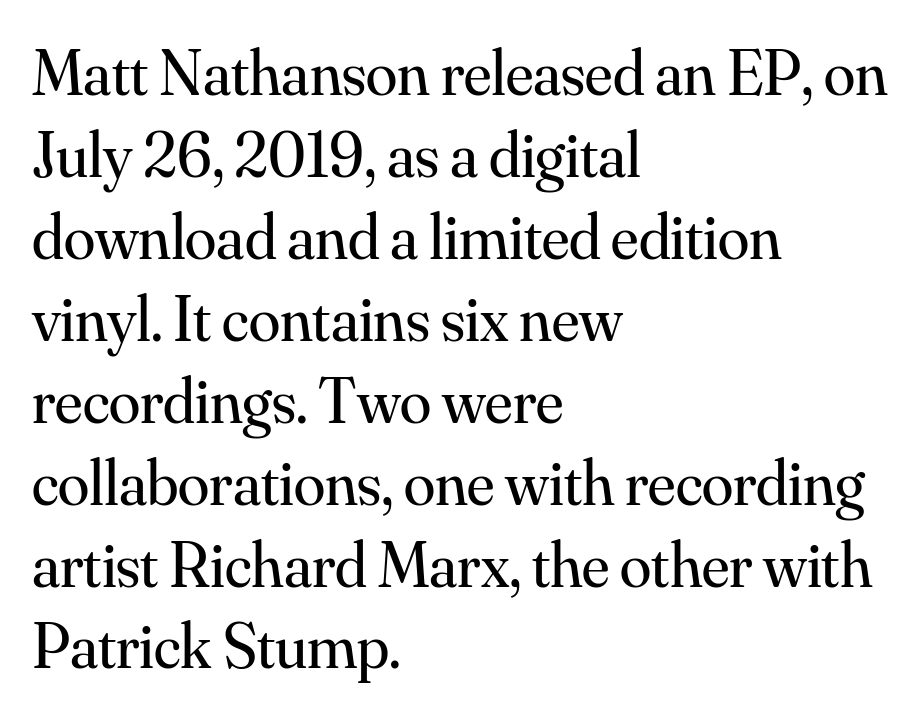
Q: Is the text bold? A: No.
Q: Is the text italic (slanted)? A: No, it is upright.
Q: Is the typeface a serif or a sans-serif typeface? A: Serif.
Q: Is the text underlined? A: No.
Q: How is the paragraph aligned? A: Left-aligned.
Q: Is the spacing between letters normal or unusually wide? A: Normal.
Q: Is the spacing between lines tight, normal or loose? A: Normal.
Q: Width (condensed, normal, or wide)? A: Normal.
Q: Stroke contrast? A: Medium.
Q: x-height? A: Small.
Q: Monospaced? A: No.
